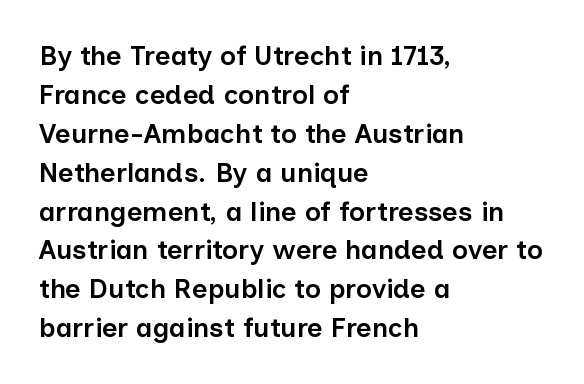
Spacing between characters is what you'd get straight out of the box. The space directly below the letters is spotless. The lines are quadded left. This sample uses an upright cut, with every glyph sitting square on the baseline. Look at the stroke-to-counter ratio: somewhat heavy, a semibold.
